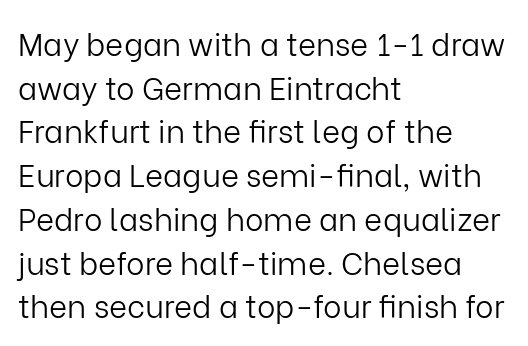
The image shows 31 px light sans-serif type, upright; set left-aligned, normal line spacing (1.41x), normal letter spacing, not underlined; low stroke contrast and a medium x-height.
